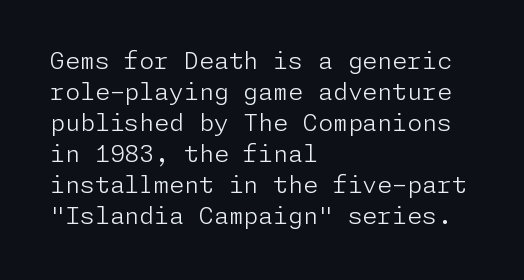
These lines keep a tight, regular rhythm from letter to letter. Notice how descenders clear the ascenders below comfortably — that's standard leading. These lines were composed using upright roman letters. One-word summary of the alignment: left. Nobody drew a line under any word here. The typesetting does not lean heavy: it is not bold.
